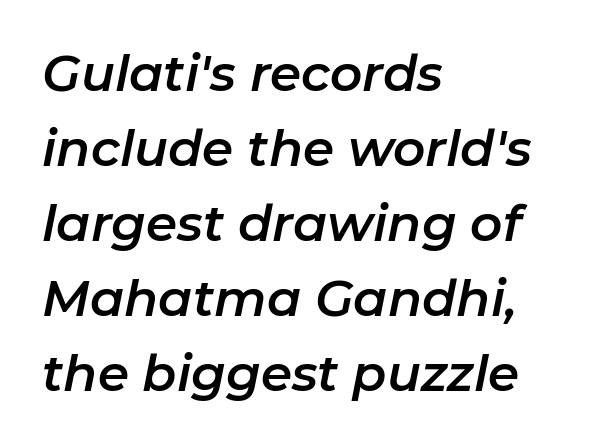
{"italic": "yes", "lean": "right", "slant_degrees": 11, "width": "normal", "stroke_contrast": "low", "x_height": "medium", "monospaced": "no", "underline": "no", "align": "left", "line_spacing": "normal", "line_spacing_ratio": 1.5, "letter_spacing": "normal", "letter_spacing_em": 0.0, "glyph_px": 50}
